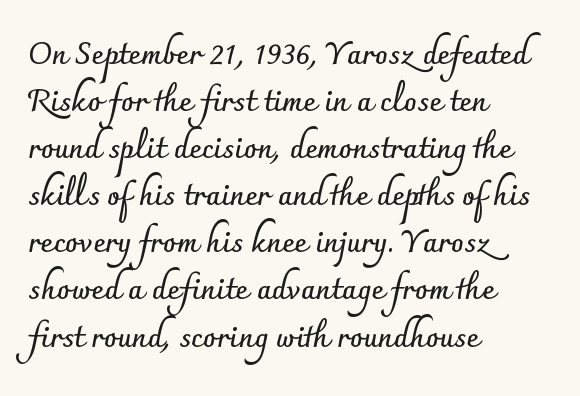
The passage shown has conventional tracking throughout. Regular leading. This rendering uses left alignment, leaving the right contour irregular. Bare-footed words on every line.
